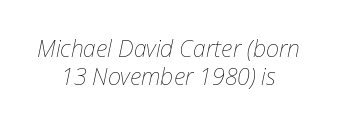
The image shows 23 px text type, italic (leaning right); set centered, line spacing 1.2x, normal letter spacing, not underlined.
